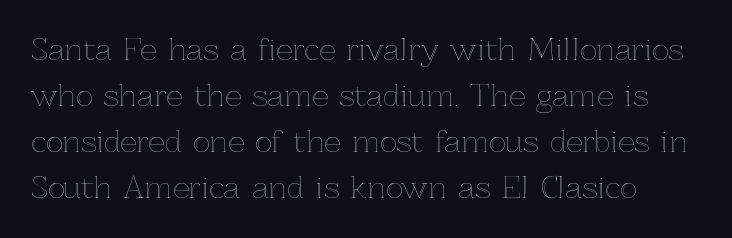
Q: Is the text italic (slanted)? A: No, it is upright.
Q: Is the text underlined? A: No.
Q: Is the spacing between letters normal or unusually wide? A: Normal.
Q: Is the spacing between lines tight, normal or loose? A: Normal.
Q: Width (condensed, normal, or wide)? A: Normal.
Q: x-height? A: Medium.
Q: Monospaced? A: No.
